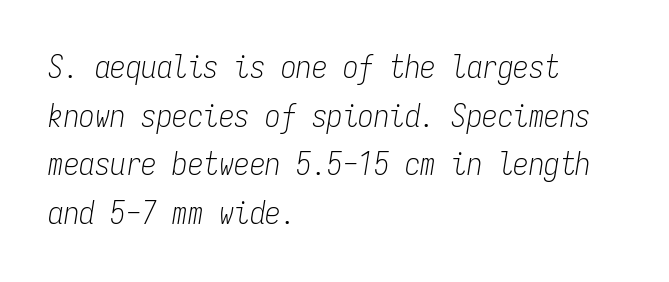
Is this a fixed-width face? Yes — each glyph sits in an identical cell. Nobody touched the tracking dial on this one. Slanted lettering throughout. Compared with a centered layout, this one pins lines to the left instead. What's the leading like? Ordinary, nothing unusual. A quiet, ordinary-to-light weight characterises the typeface.
